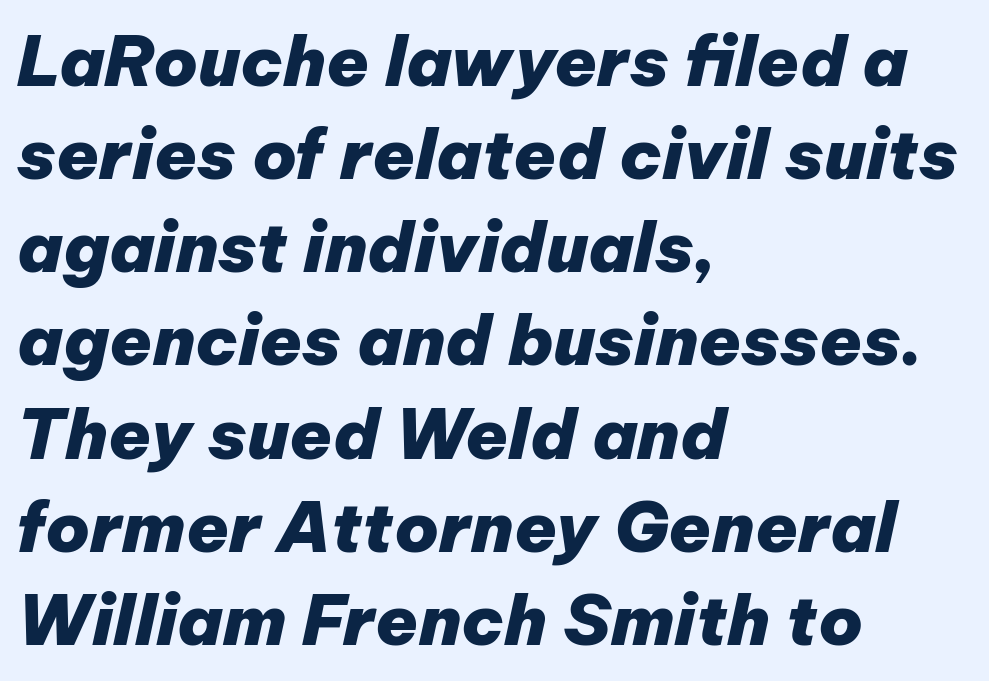
The designer left line spacing at the default. The typesetter chose a ragged-right arrangement here. Bare-footed words on every line. The passage shown has conventional tracking throughout. These lines are rendered in a variable-pitch font.
